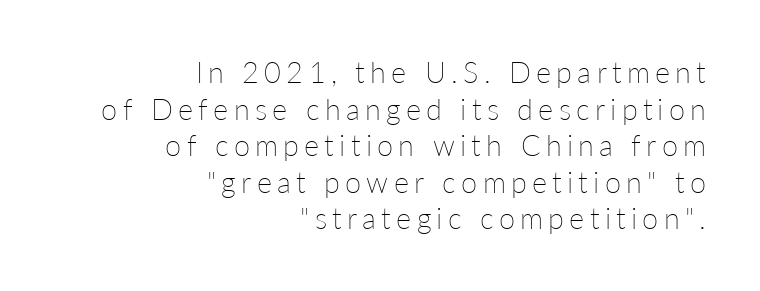
The image shows 29 px thin type, upright; set right-aligned, normal line spacing (1.26x), not underlined; low stroke contrast and a medium x-height.
